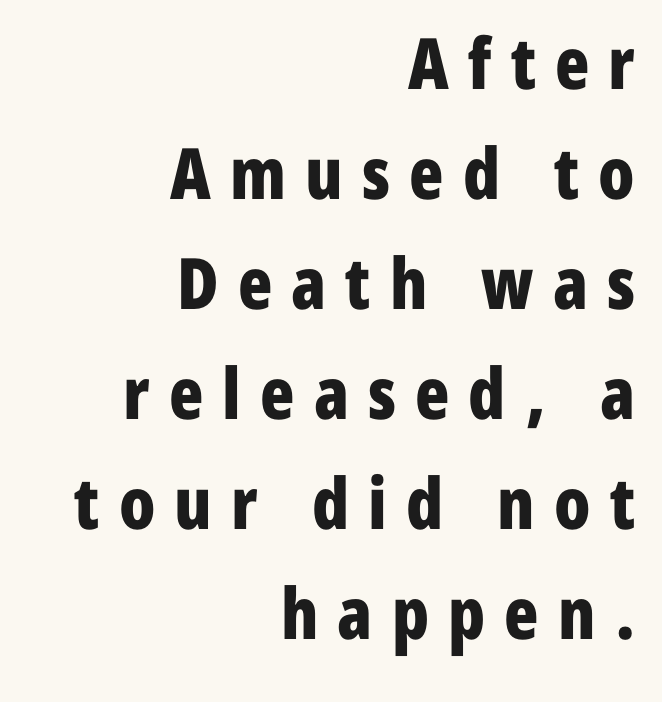
{"serif": "no", "italic": "no", "bold": "yes", "weight": "bold", "width": "condensed", "stroke_contrast": "low", "x_height": "medium", "monospaced": "no", "underline": "no", "align": "right", "line_spacing": "normal", "line_spacing_ratio": 1.55, "letter_spacing": "wide", "letter_spacing_em": 0.27, "glyph_px": 71}
